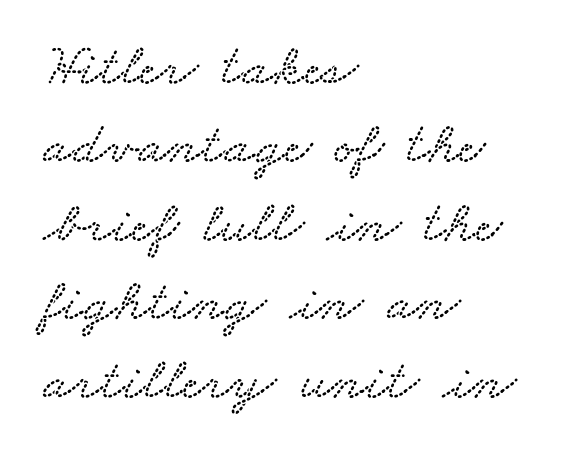
Q: Is the text underlined? A: No.
Q: How is the paragraph aligned? A: Left-aligned.
Q: Is the spacing between letters normal or unusually wide? A: Normal.
Q: Is the spacing between lines tight, normal or loose? A: Normal.
Q: Width (condensed, normal, or wide)? A: Wide.
Q: Stroke contrast? A: Low.
Q: x-height? A: Small.
Q: Monospaced? A: No.
